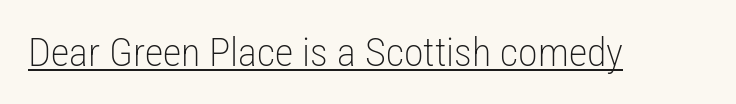
The image shows 40 px light, condensed sans-serif type, upright; set normal letter spacing, underlined; low stroke contrast and a medium x-height.
